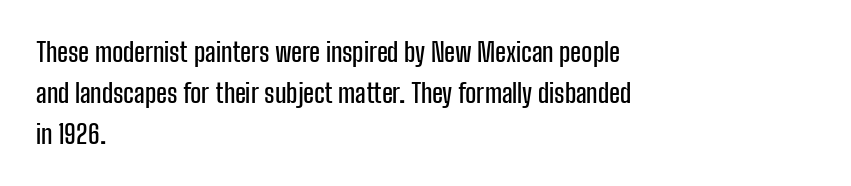
{"italic": "no", "underline": "no", "align": "left", "line_spacing": "normal", "line_spacing_ratio": 1.57, "letter_spacing": "normal", "letter_spacing_em": 0.0, "glyph_px": 26}
